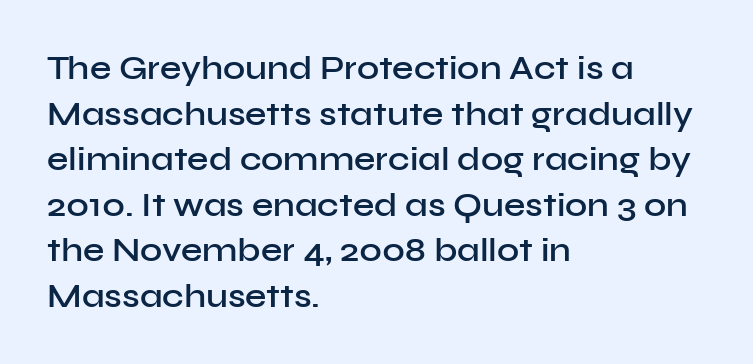
Posture: upright roman. Heft: intermediate — a semibold. Quick note: interline space is typical. This sample uses a sans-serif face. Do the characters align in a grid? No, the font is proportional. Which margin do the lines hug? The left one — the right edge is uneven.
